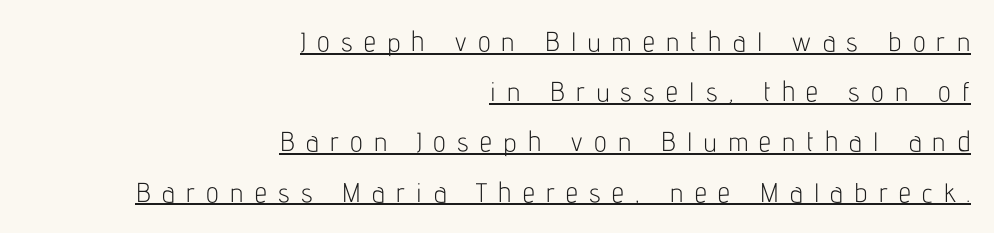
The image shows 27 px text type, upright; set right-aligned, line spacing 1.86x, unusually wide letter spacing (+0.42 em), underlined.
